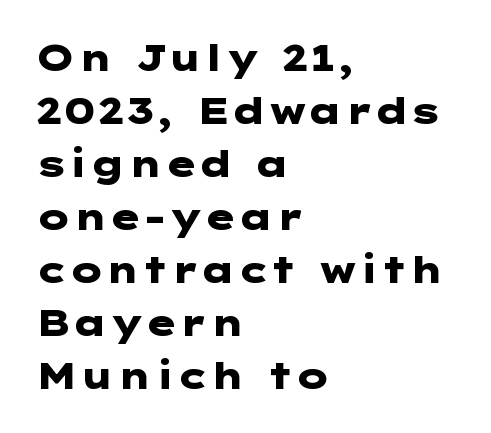
{"serif": "no", "italic": "no", "bold": "yes", "weight": "heavy", "width": "wide", "stroke_contrast": "low", "x_height": "medium", "underline": "no", "align": "left", "line_spacing": "normal", "line_spacing_ratio": 1.47, "letter_spacing": "normal", "letter_spacing_em": 0.0, "glyph_px": 36}
